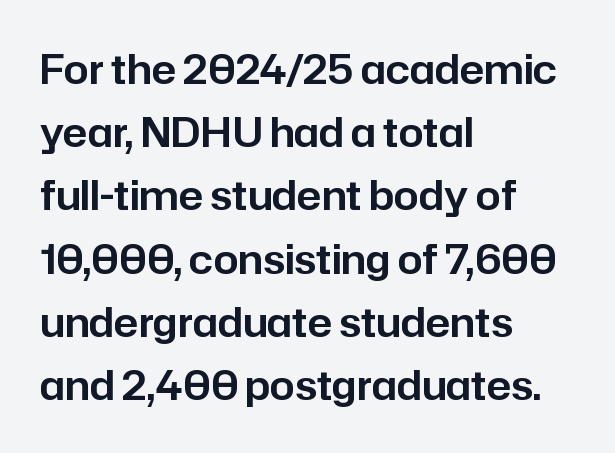
Vertically, the passage feels balanced, rows spaced as you'd expect. Ordinary non-slanted type is in use. Nobody drew a line under any word here. The rendering keeps characters at their native spacing. Line beginnings align vertically; line endings do not.
